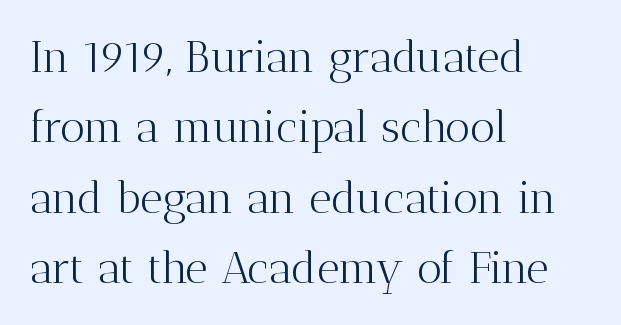
{"serif": "yes", "italic": "no", "bold": "no", "weight": "light", "width": "normal", "stroke_contrast": "medium", "x_height": "medium", "monospaced": "no", "underline": "no", "align": "left", "line_spacing": "normal", "line_spacing_ratio": 1.6, "letter_spacing": "normal", "letter_spacing_em": 0.0, "glyph_px": 44}
